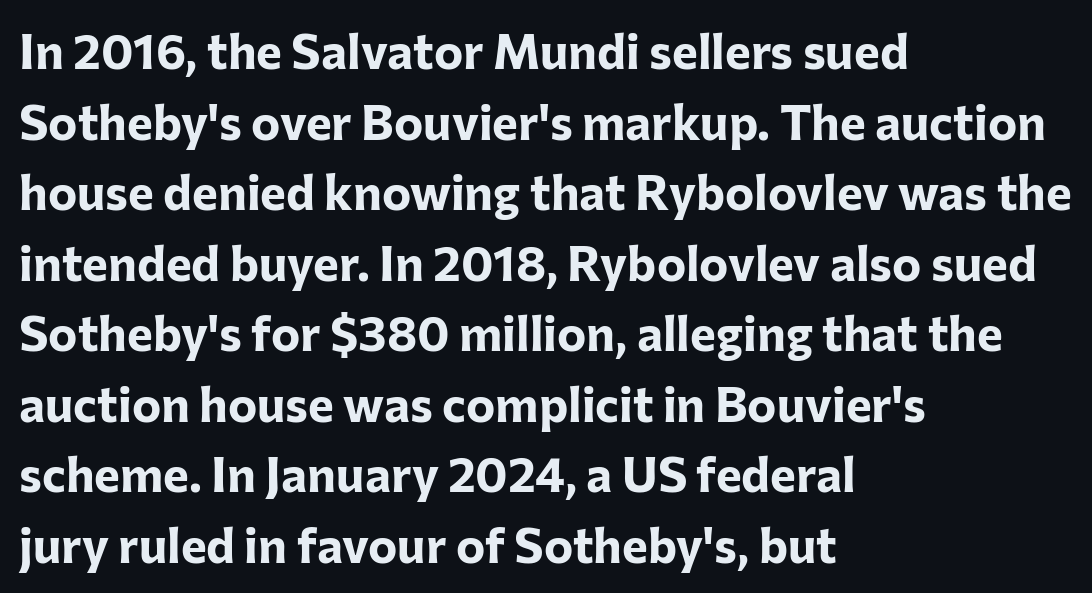
Set as a true bold cut, around the 700 mark. Serifs: no, the terminals of the letterforms are clean. Just letters on the line, the space beneath them empty. Quick note: interline space is typical. A student would call this left alignment; a typographer would say flush left, rag right. This sample uses plain, unmodified letter spacing.
